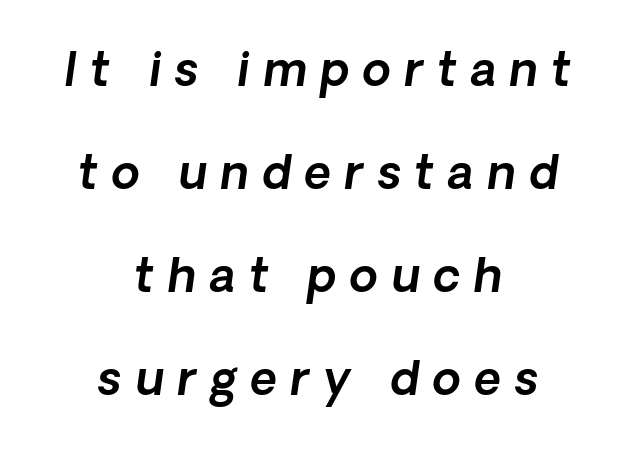
Q: Is the typeface a serif or a sans-serif typeface? A: Sans-serif.
Q: Is the text underlined? A: No.
Q: How is the paragraph aligned? A: Centered.
Q: Is the spacing between letters normal or unusually wide? A: Unusually wide.
Q: Is the spacing between lines tight, normal or loose? A: Loose.
Q: Width (condensed, normal, or wide)? A: Normal.
Q: x-height? A: Medium.
Q: Monospaced? A: No.
